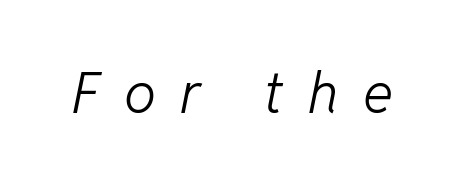
Q: Is the text bold? A: No.
Q: Is the text italic (slanted)? A: Yes, it leans right by about 11 degrees.
Q: Is the text underlined? A: No.
Q: Is the spacing between letters normal or unusually wide? A: Unusually wide.
Q: Width (condensed, normal, or wide)? A: Normal.
Q: Stroke contrast? A: Low.
Q: x-height? A: Medium.
Q: Monospaced? A: No.
